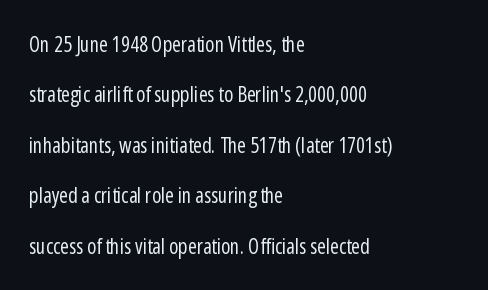
Short note: letters normally spaced. The line-height multiplier appears high, well above default. The typesetter chose a ragged-right arrangement here. Beneath every word, the page is bare. When letters stand straight like this, we call the style roman or upright. Stems here are at most as thick as an everyday book face.
